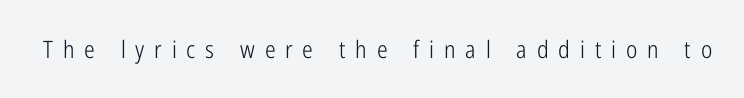
A typesetter would mark this as roman, not italic. The glyphs are unaccompanied by any horizontal stroke below them. Someone cranked the tracking dial way up on this one. The font is comparable to plain body text, perhaps lighter.
